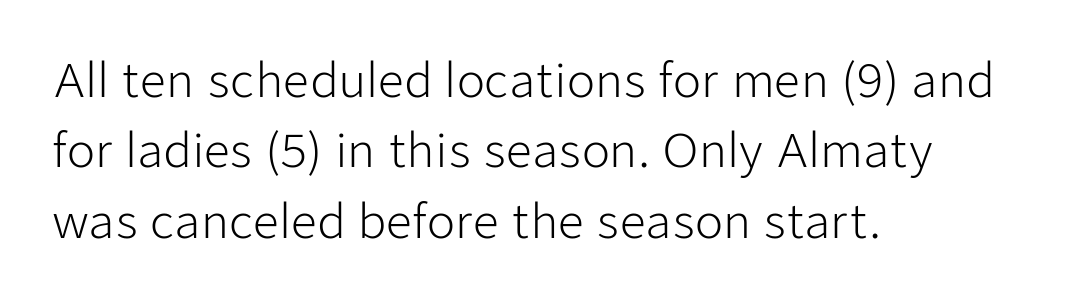
Q: Is the text bold? A: No.
Q: Is the text italic (slanted)? A: No, it is upright.
Q: Is the typeface a serif or a sans-serif typeface? A: Sans-serif.
Q: Is the text underlined? A: No.
Q: How is the paragraph aligned? A: Left-aligned.
Q: Is the spacing between letters normal or unusually wide? A: Normal.
Q: Is the spacing between lines tight, normal or loose? A: Normal.
Q: Width (condensed, normal, or wide)? A: Normal.
Q: Stroke contrast? A: Low.
Q: x-height? A: Medium.
Q: Monospaced? A: No.
